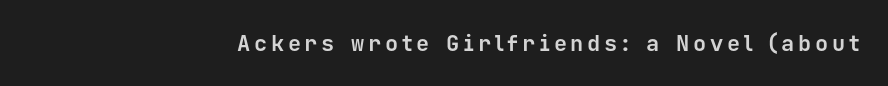
The image shows 22 px bold type, upright; set right-aligned, not underlined.
